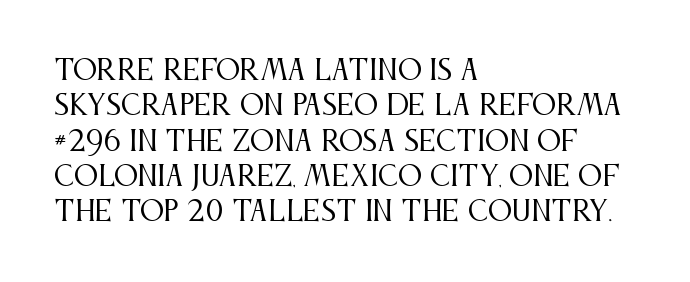
{"italic": "no", "bold": "no", "underline": "no", "align": "left", "line_spacing": "normal", "line_spacing_ratio": 1.31, "letter_spacing": "normal", "letter_spacing_em": 0.0, "glyph_px": 27}
